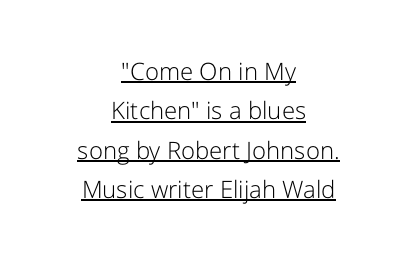
Q: Is the text bold? A: No.
Q: Is the text italic (slanted)? A: No, it is upright.
Q: Is the text underlined? A: Yes.
Q: How is the paragraph aligned? A: Centered.
Q: Is the spacing between letters normal or unusually wide? A: Normal.
Q: Is the spacing between lines tight, normal or loose? A: Normal.
